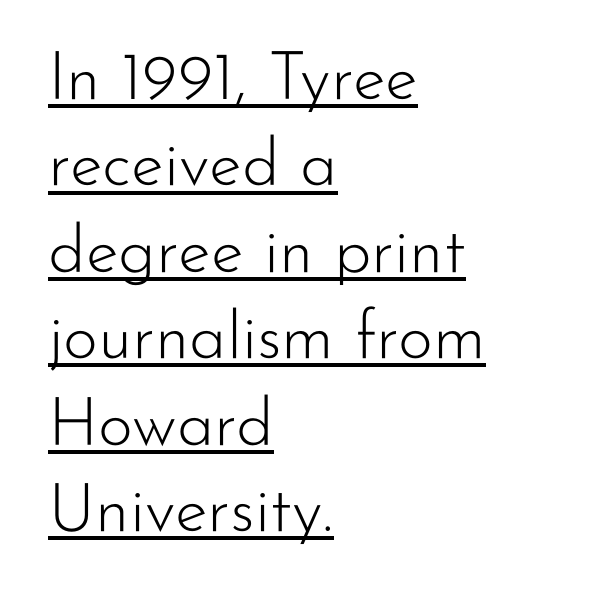
Think of a printed novel: that variable character pitch is what you see here. This is the regular roman posture of the typeface. The designer left line spacing at the default. Does the type have serifs? No, each stem ends abruptly. Standard letterfit; no display-style spreading of the glyphs.
